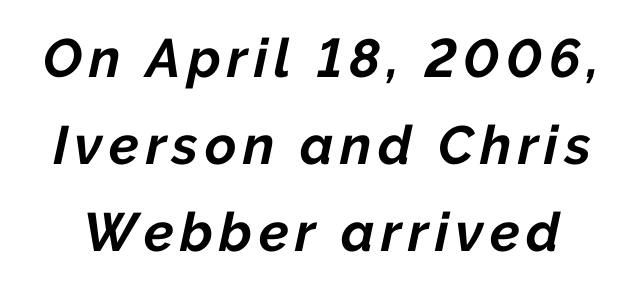
{"italic": "yes", "lean": "right", "slant_degrees": 12, "bold": "yes", "weight": "bold", "width": "normal", "stroke_contrast": "low", "x_height": "medium", "monospaced": "no", "underline": "no", "line_spacing": "normal", "line_spacing_ratio": 1.61, "glyph_px": 54}
